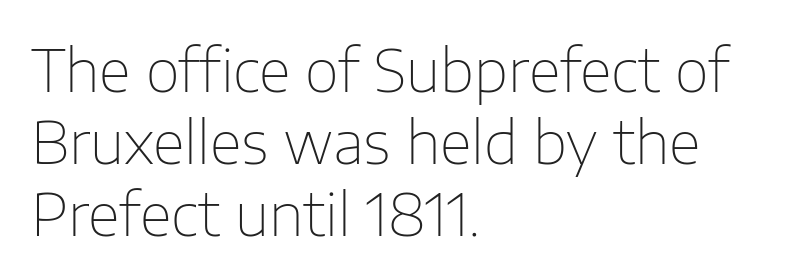
Proportional: the letters do not fall into vertical columns. Do the letters lean? They stand straight. The letters carry no serifs — their stems end cleanly without finishing strokes. Heaviness? Minimal to ordinary, like unemphasized prose. This sample uses plain, unmodified letter spacing.
